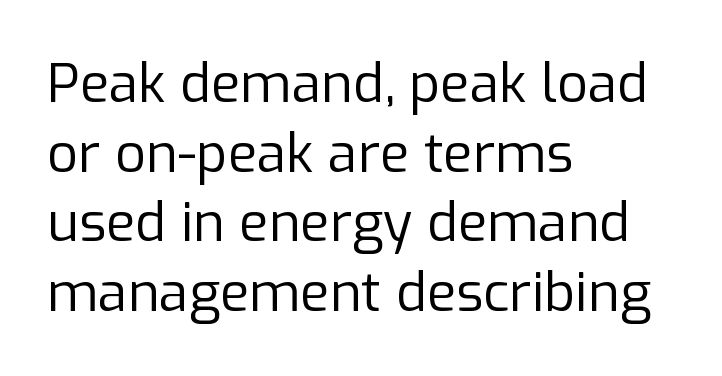
The image shows 54 px regular-weight sans-serif type, upright; set left-aligned, normal line spacing (1.29x), normal letter spacing, not underlined; low stroke contrast and a medium x-height.
